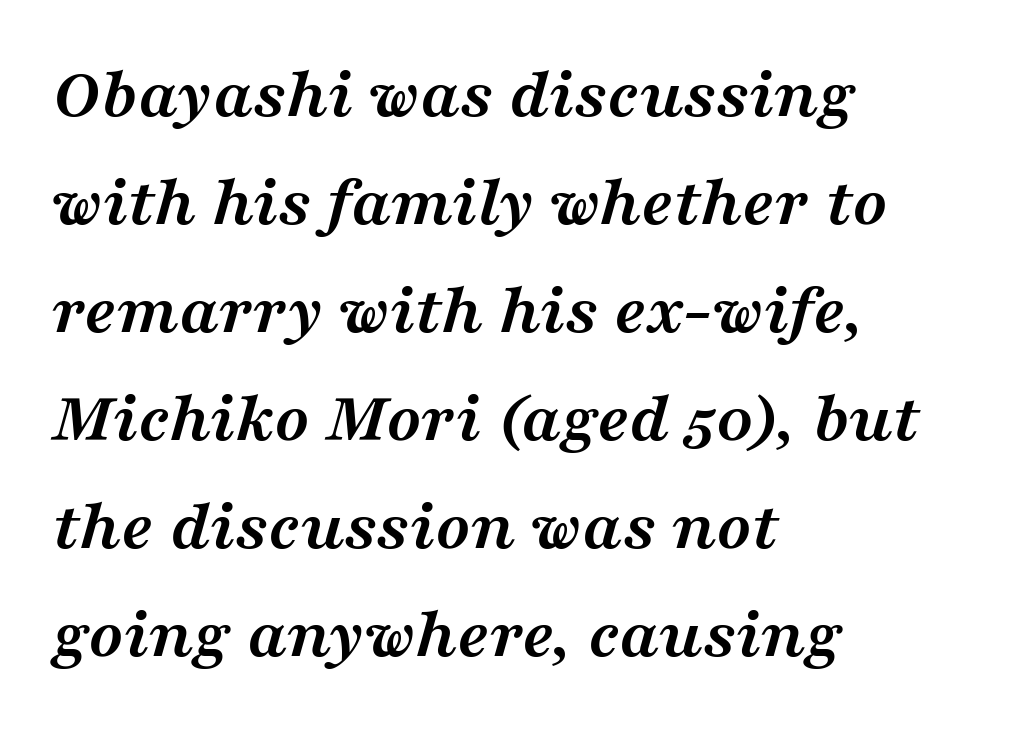
Q: Is the text bold? A: Yes.
Q: Is the text italic (slanted)? A: Yes, it leans right by about 16 degrees.
Q: Is the typeface a serif or a sans-serif typeface? A: Serif.
Q: Is the text underlined? A: No.
Q: How is the paragraph aligned? A: Left-aligned.
Q: Is the spacing between letters normal or unusually wide? A: Normal.
Q: Is the spacing between lines tight, normal or loose? A: Normal.
Q: Width (condensed, normal, or wide)? A: Wide.
Q: Stroke contrast? A: Medium.
Q: x-height? A: Medium.
Q: Monospaced? A: No.
